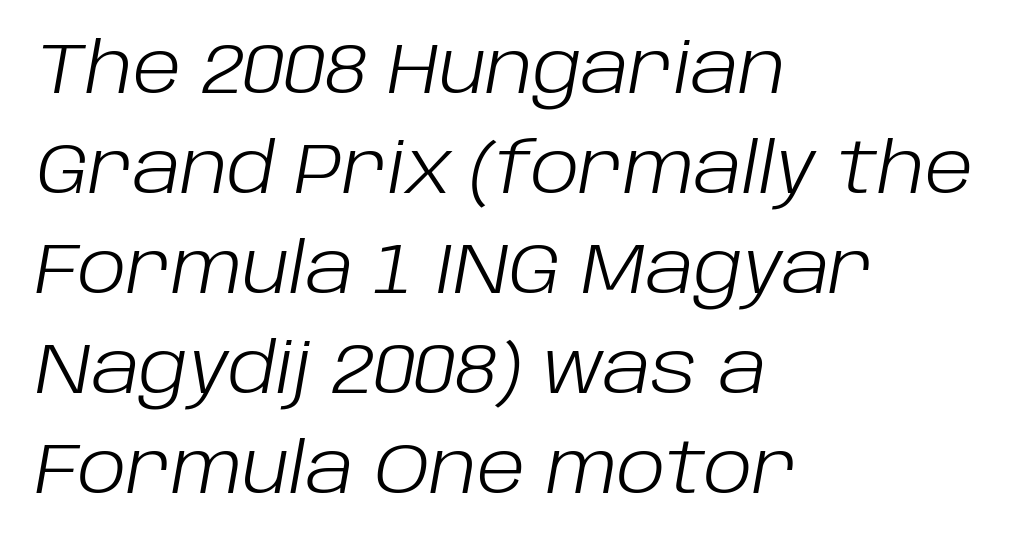
Interline gaps are of average width in this sample. Underline: absent. No heavy texture on the line: the type isn't bold. Leftover space on each line is placed entirely after the last word. Quick note: italic. Compared with typical body copy, the letter spacing here is the same.
